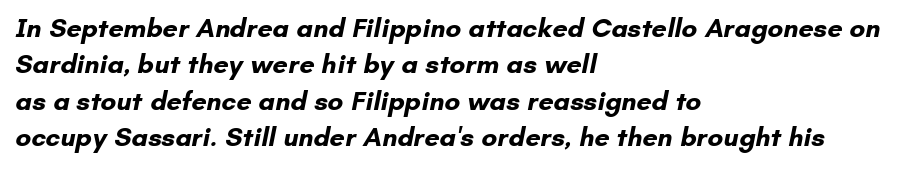
Q: Is the text bold? A: Yes.
Q: Is the text underlined? A: No.
Q: How is the paragraph aligned? A: Left-aligned.
Q: Is the spacing between letters normal or unusually wide? A: Normal.
Q: Is the spacing between lines tight, normal or loose? A: Normal.
